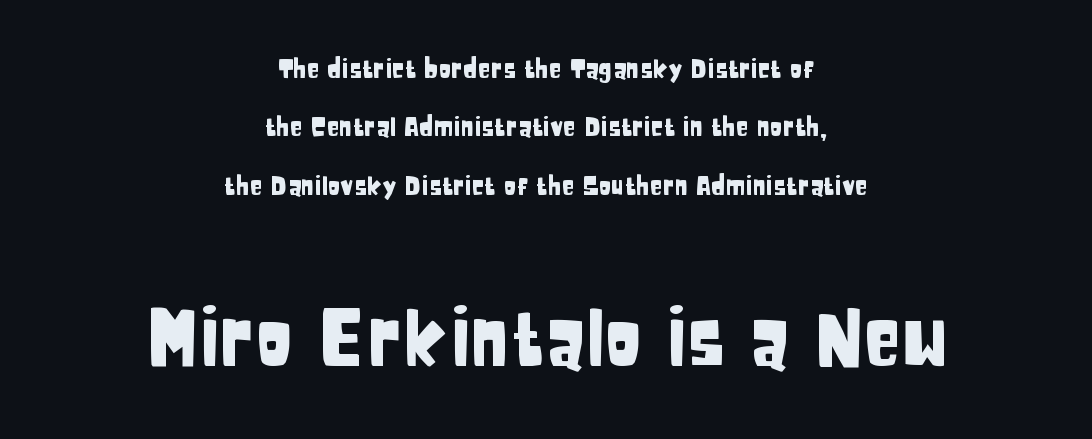
The letters stand straight up with perfectly vertical stems. Neither beginnings nor endings align; midpoints do. The face used here is a sans, in the tradition of grotesques and geometrics. Look at the glyph heights: the lower group is clearly the bigger setting. Beneath every word, the page is bare. Think of a printed novel: that variable character pitch is what you see here.
